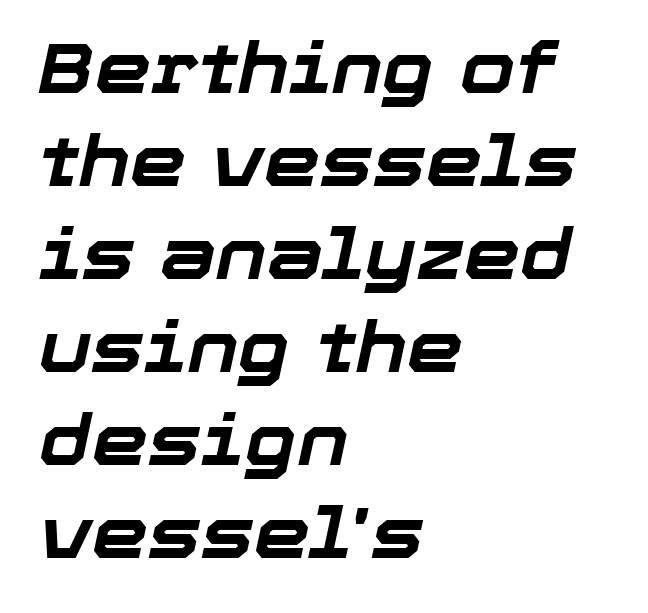
Here the designer chose a conventional face with non-uniform glyph widths. The zone under the glyphs is completely vacant. Where is the straight margin? On the left. The horizontal fit of the characters is conventional and even. An italicized treatment has been applied to the whole sample.
